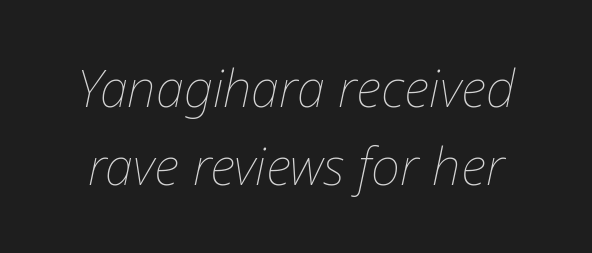
Q: Is the text bold? A: No.
Q: Is the text italic (slanted)? A: Yes, it leans right by about 12 degrees.
Q: Is the text underlined? A: No.
Q: Is the spacing between letters normal or unusually wide? A: Normal.
Q: Is the spacing between lines tight, normal or loose? A: Normal.
Q: Width (condensed, normal, or wide)? A: Normal.
Q: Stroke contrast? A: Low.
Q: x-height? A: Medium.
Q: Monospaced? A: No.
